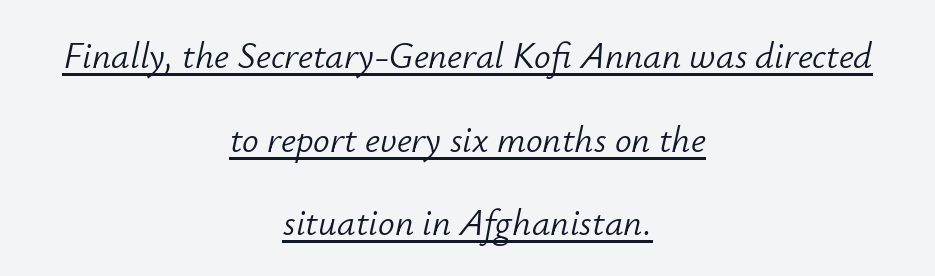
Q: Is the text bold? A: No.
Q: Is the text italic (slanted)? A: Yes, it leans right by about 12 degrees.
Q: Is the text underlined? A: Yes.
Q: How is the paragraph aligned? A: Centered.
Q: Is the spacing between letters normal or unusually wide? A: Normal.
Q: Is the spacing between lines tight, normal or loose? A: Loose.
Q: Width (condensed, normal, or wide)? A: Normal.
Q: Stroke contrast? A: Low.
Q: x-height? A: Small.
Q: Monospaced? A: No.
